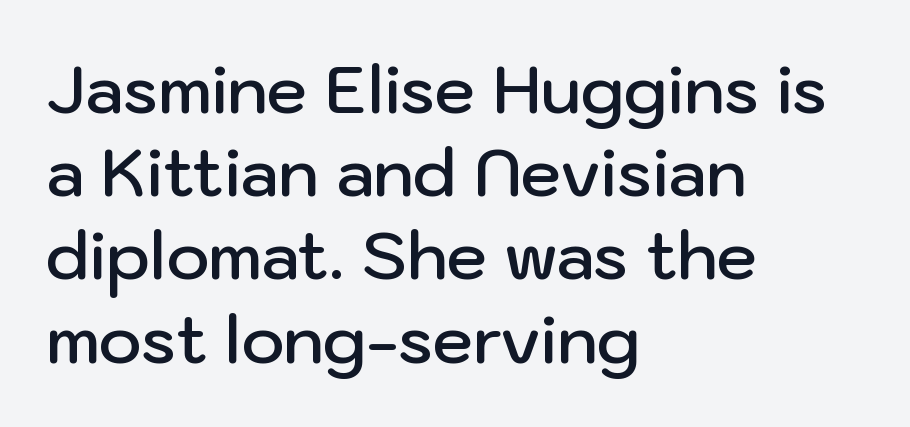
Designer's note — italics off, roman on. Is the block centered? No — it sits flush against the left margin. Semibold letterforms, between regular and bold. This sample has the flowing, uneven cadence of proportional lettering. The rendering keeps characters at their native spacing. The lines sit at an ordinary, default distance from one another.
